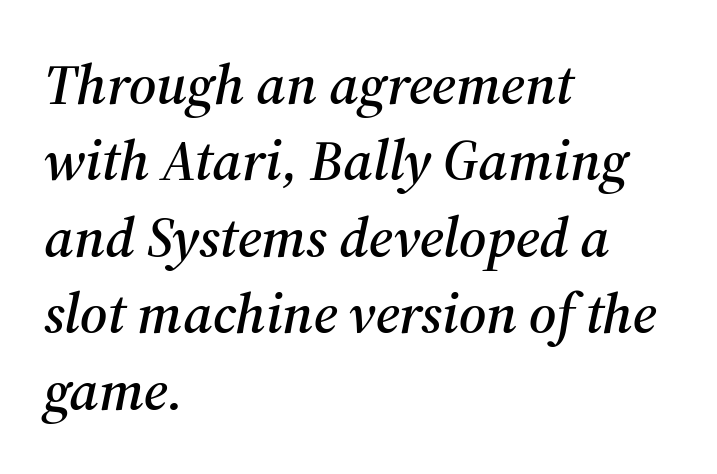
{"serif": "yes", "italic": "yes", "lean": "right", "slant_degrees": 12, "width": "normal", "stroke_contrast": "medium", "x_height": "medium", "monospaced": "no", "underline": "no", "align": "left", "line_spacing": "normal", "line_spacing_ratio": 1.34, "letter_spacing": "normal", "letter_spacing_em": 0.0, "glyph_px": 57}
